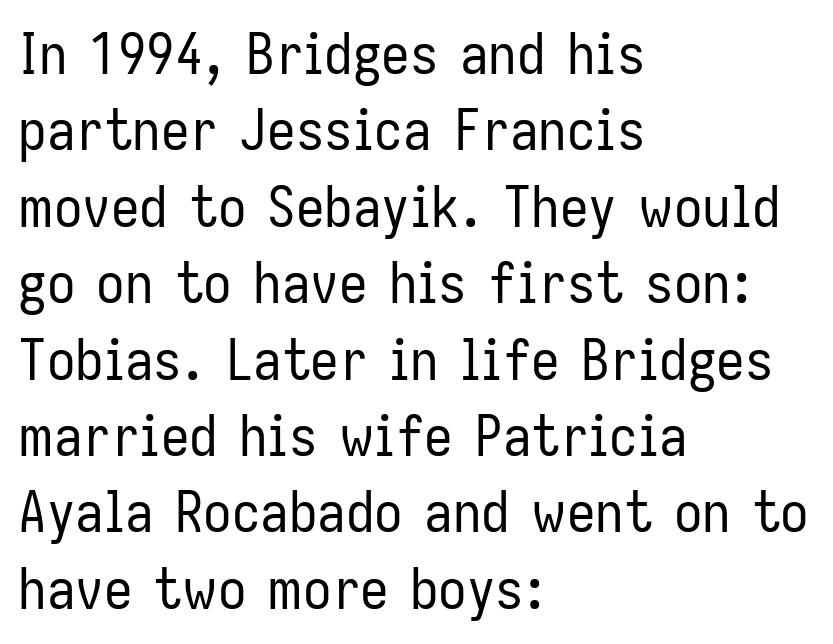
Q: Is the text bold? A: No.
Q: Is the text italic (slanted)? A: No, it is upright.
Q: Is the typeface a serif or a sans-serif typeface? A: Sans-serif.
Q: Is the text underlined? A: No.
Q: How is the paragraph aligned? A: Left-aligned.
Q: Is the spacing between letters normal or unusually wide? A: Normal.
Q: Is the spacing between lines tight, normal or loose? A: Normal.
Q: Width (condensed, normal, or wide)? A: Condensed.
Q: Stroke contrast? A: Low.
Q: x-height? A: Medium.
Q: Monospaced? A: No.
